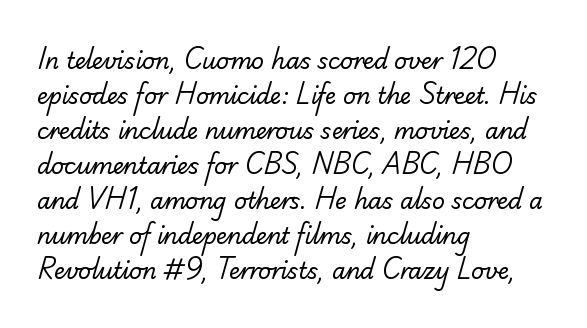
Q: Is the text bold? A: No.
Q: Is the text underlined? A: No.
Q: How is the paragraph aligned? A: Left-aligned.
Q: Is the spacing between letters normal or unusually wide? A: Normal.
Q: Is the spacing between lines tight, normal or loose? A: Normal.
